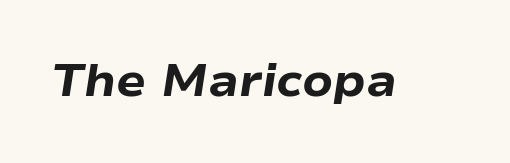
No extra tracking has been applied to these lines. The zone under the glyphs is completely vacant. Chunky letters — that's bold for sure. Every character sits at an angle, as italics do. You could not count columns in this text — the font is proportionally spaced.
